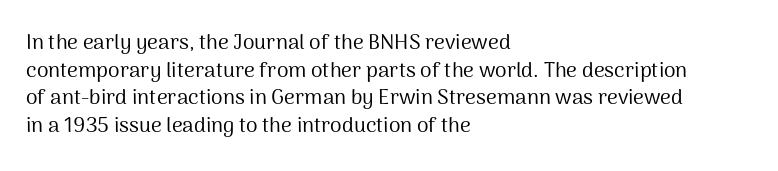
Every stem runs plumb, perpendicular to the baseline. Leftover space on each line is placed entirely after the last word. Check the space under the baseline: it is left empty. This reads as an unemphasized weight, regular at the heaviest. Caption: standard tracking, unaltered.
